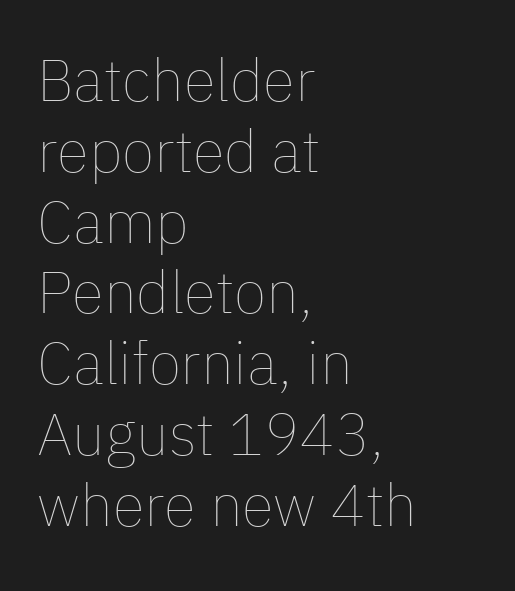
Q: Is the text bold? A: No.
Q: Is the text italic (slanted)? A: No, it is upright.
Q: Is the text underlined? A: No.
Q: How is the paragraph aligned? A: Left-aligned.
Q: Is the spacing between letters normal or unusually wide? A: Normal.
Q: Width (condensed, normal, or wide)? A: Normal.
Q: Stroke contrast? A: Low.
Q: x-height? A: Medium.
Q: Monospaced? A: No.
